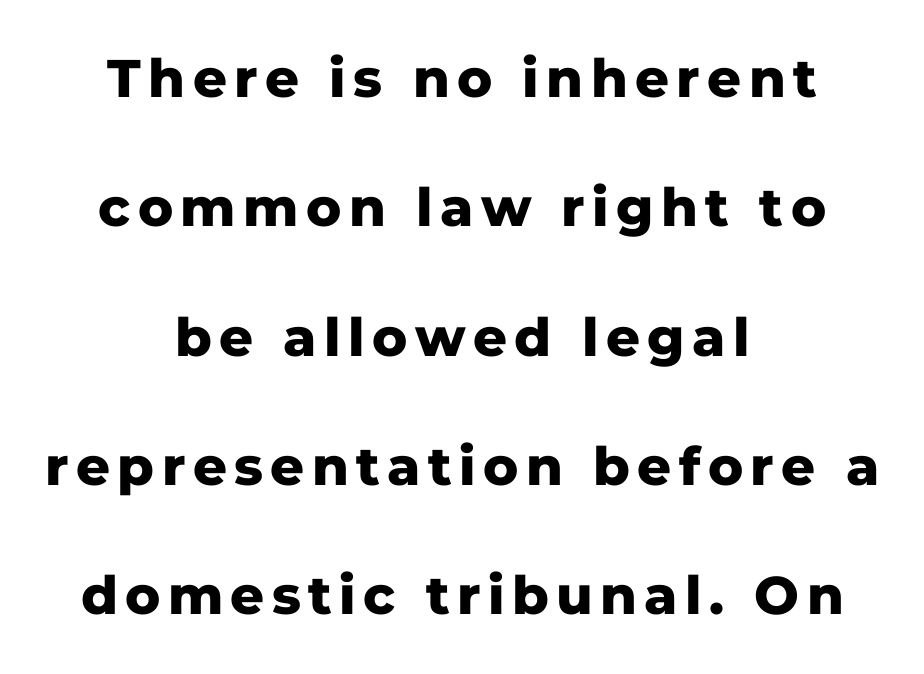
Does the type have serifs? No, each stem ends abruptly. You could not count columns in this text — the font is proportionally spaced. The glyphs are unaccompanied by any horizontal stroke below them. The letters are bold, with thick, heavy strokes. Italic? Not at all — the glyphs are vertical.
